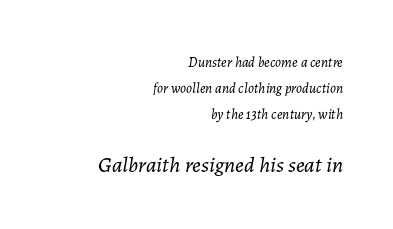
Would a proofreader flag this as italicized? Yes. Each row of text sits above clean, open space. Of the two passages, the one underneath uses the larger point size. Nothing heavy about these letters — not bold at all. The paragraph shown leans on its right margin.
